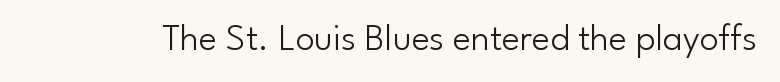
The image shows 38 px light sans-serif type, upright; set normal letter spacing, not underlined; low stroke contrast and a small x-height.
